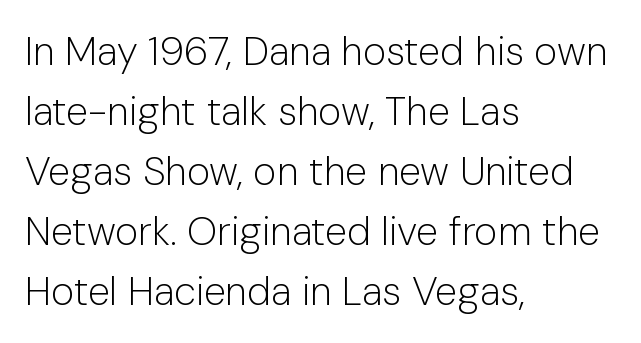
The image shows 40 px light sans-serif type, upright; set left-aligned, normal line spacing (1.5x), normal letter spacing, not underlined; low stroke contrast and a medium x-height.
